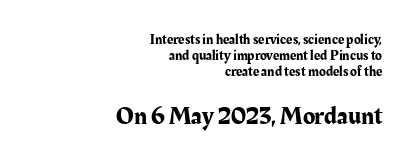
{"italic": "no", "underline": "no", "align": "right", "line_spacing": "tight", "line_spacing_ratio": 1.14, "letter_spacing": "normal", "letter_spacing_em": 0.0, "larger_block": "second", "size_ratio": 1.79, "glyph_px": 25}
